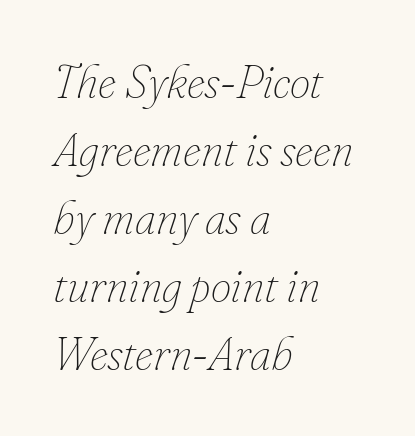
Q: Is the text bold? A: No.
Q: Is the text italic (slanted)? A: Yes, it leans right by about 16 degrees.
Q: Is the text underlined? A: No.
Q: How is the paragraph aligned? A: Left-aligned.
Q: Is the spacing between letters normal or unusually wide? A: Normal.
Q: Is the spacing between lines tight, normal or loose? A: Normal.
Q: Width (condensed, normal, or wide)? A: Normal.
Q: Stroke contrast? A: Low.
Q: x-height? A: Small.
Q: Monospaced? A: No.
